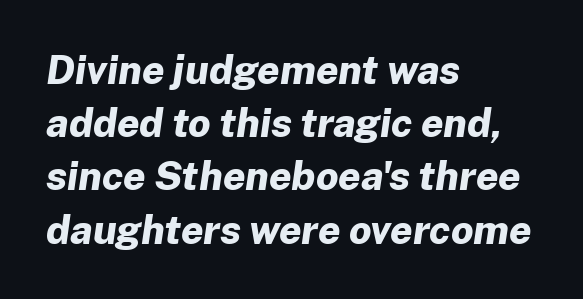
Typesetter's note: full bold, strokes at maximum text heaviness. Letters rest on an invisible, unmarked baseline. The typography opts for an oblique posture over an upright one. In terms of leading, this rendering sits right in the middle.
